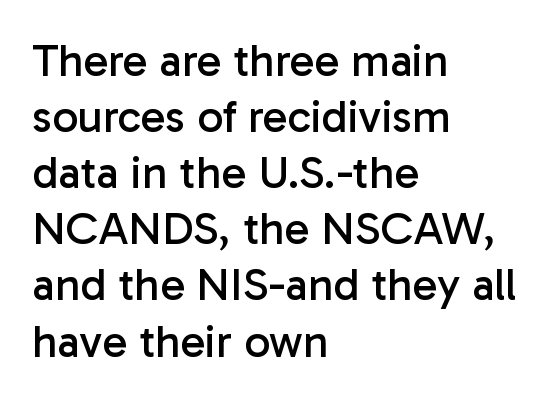
{"serif": "no", "italic": "no", "bold": "no", "weight": "regular", "width": "normal", "stroke_contrast": "low", "x_height": "medium", "monospaced": "no", "underline": "no", "align": "left", "line_spacing_ratio": 1.22, "letter_spacing": "normal", "letter_spacing_em": 0.0, "glyph_px": 46}
